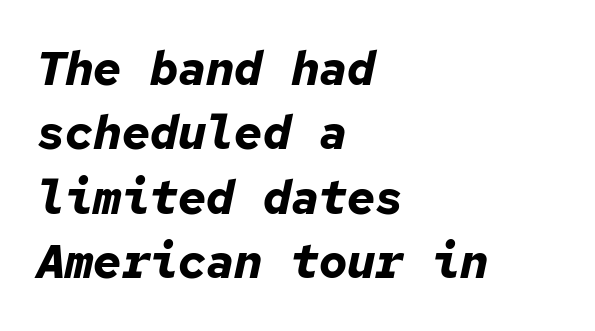
Descenders hang freely into open space. The letters march in equal steps, a hallmark of fixed-pitch type. Honestly, the row spacing looks completely unremarkable. Is the type slanted? Yes — the strokes lean at a clear angle. Default kerning and tracking; the words read as compact shapes.
